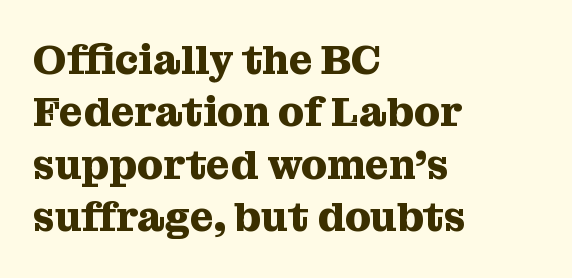
The image shows 41 px heavy serif type, upright; set left-aligned, normal line spacing (1.28x), normal letter spacing, not underlined; medium stroke contrast and a medium x-height.
